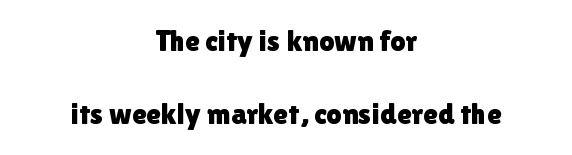
Each letter keeps its own natural width here, so spacing adapts to shape. The typesetter chose a symmetrical, centered arrangement here. Typographically, this falls in the sans-serif category. This rendering leaves character spacing at its baseline value. The letters stand straight up with perfectly vertical stems.
